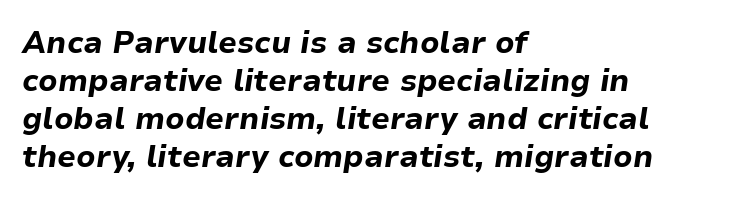
{"italic": "yes", "lean": "right", "slant_degrees": 9, "bold": "yes", "weight": "bold", "width": "normal", "stroke_contrast": "low", "x_height": "medium", "monospaced": "no", "underline": "no", "align": "left", "line_spacing": "normal", "line_spacing_ratio": 1.27, "letter_spacing": "normal", "letter_spacing_em": 0.0, "glyph_px": 30}
